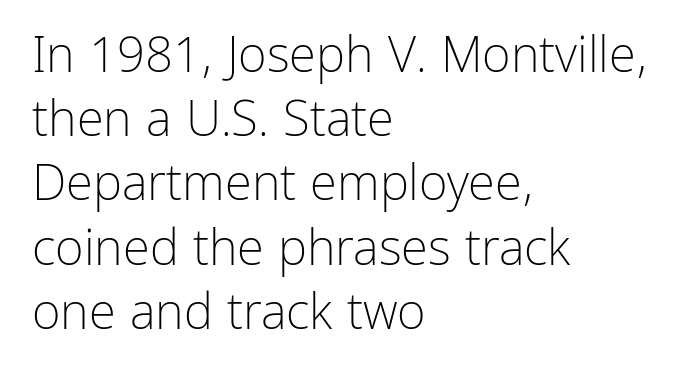
Stroke terminals: plain, sans-serif. Designer's note — italics off, roman on. Heft: none added — not bold. A typesetter would call this proportional, since set widths differ per character. The compositor pushed each line to the left boundary.
